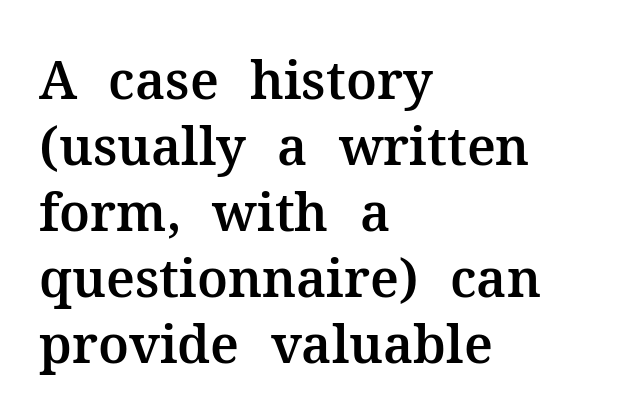
The image shows 52 px serif type, upright; set left-aligned, normal line spacing (1.27x), normal letter spacing, not underlined; medium stroke contrast and a medium x-height.
